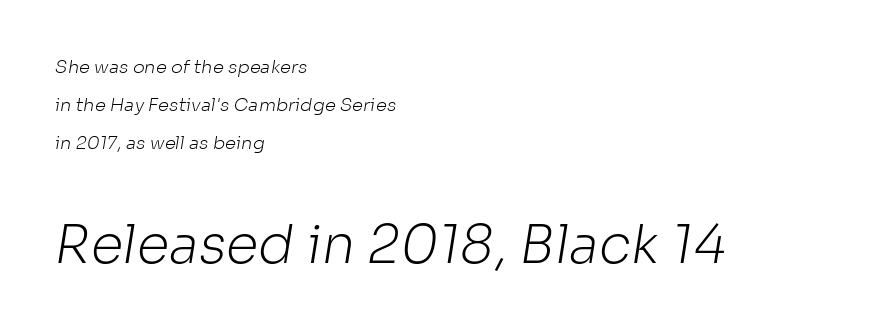
Q: Is the text bold? A: No.
Q: Is the typeface a serif or a sans-serif typeface? A: Sans-serif.
Q: Is the text underlined? A: No.
Q: How is the paragraph aligned? A: Left-aligned.
Q: Is the spacing between letters normal or unusually wide? A: Normal.
Q: Is the spacing between lines tight, normal or loose? A: Loose.
Q: Which block of text is set in a larger size, the first (top) or the second (bottom)? A: The second (bottom) one.
Q: Width (condensed, normal, or wide)? A: Normal.
Q: Stroke contrast? A: Low.
Q: x-height? A: Medium.
Q: Monospaced? A: No.
